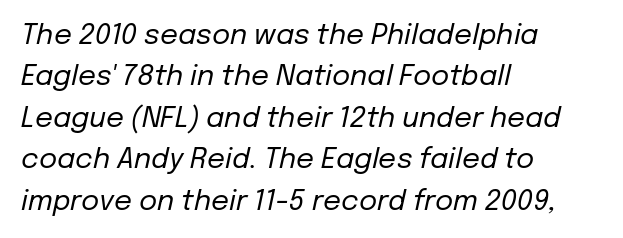
Character widths vary here, with narrow letters taking less room than wide ones. Is the type heavy? It reads as light-to-regular instead. Is the letter spacing exaggerated? No — it looks like the ordinary default. Anything drawn beneath the words? Only blank space.
